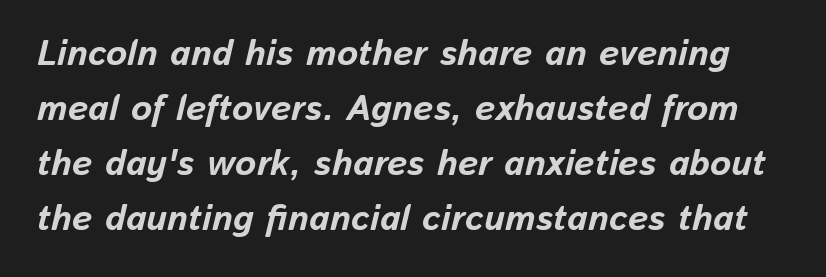
Summary of vertical rhythm: regular, with standard interline spacing. Each letter keeps its own natural width here, so spacing adapts to shape. The rendering keeps characters at their native spacing. As a designer I'd log this as weight 700, bold. Yep, that's italic — everything's leaning.
